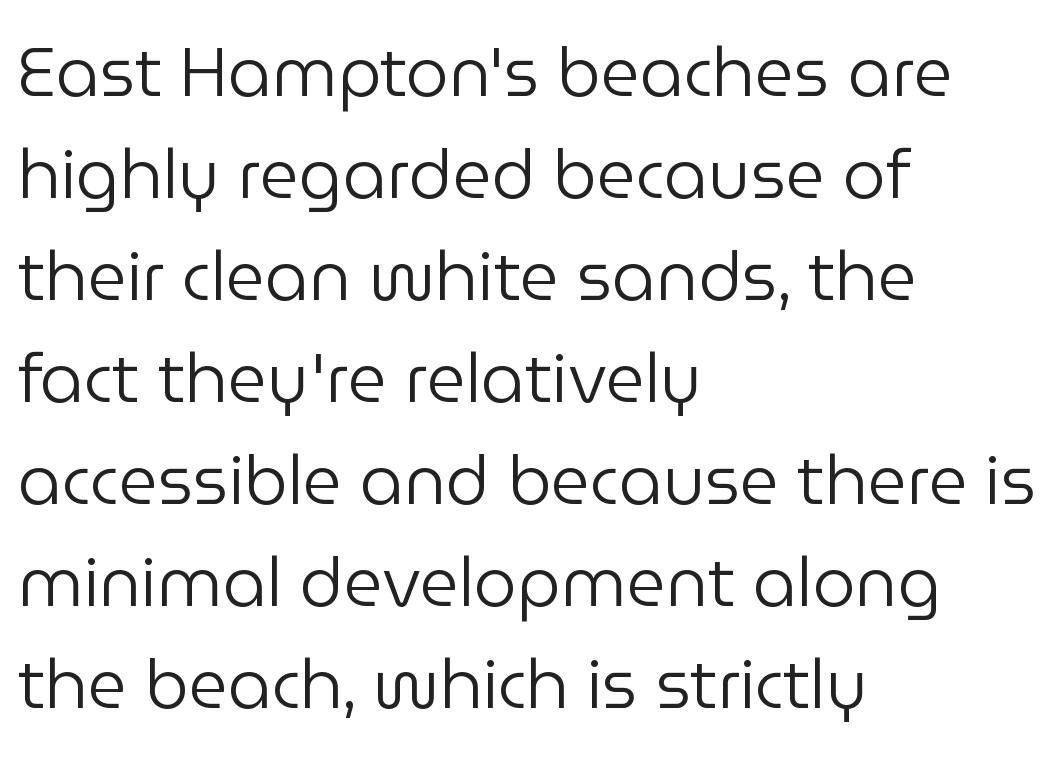
The passage shown has conventional tracking throughout. If you measured baseline to baseline, you'd find a middling distance. The passage is arranged the way most books set body copy — flush left. No heavy texture on the line: the type isn't bold. Tall strokes in this sample are plumb rather than angled. Regarding serifs, this sample does without them.
